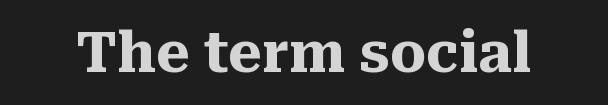
The image shows 57 px heavy serif type, upright; set normal letter spacing, not underlined; medium stroke contrast and a medium x-height.
